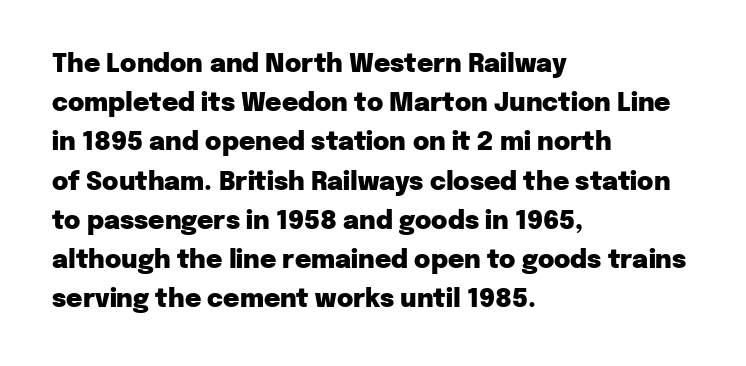
The image shows 25 px bold type, upright; set left-aligned, normal line spacing (1.57x), normal letter spacing, not underlined.
